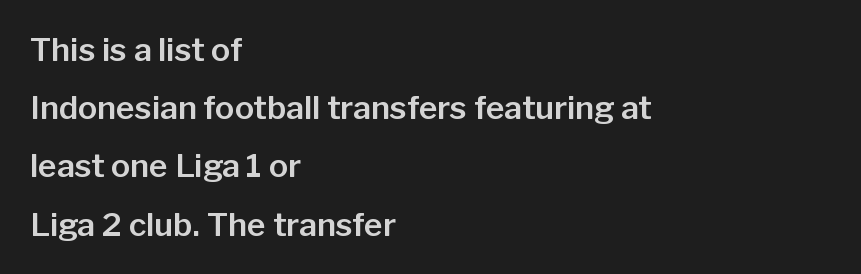
{"serif": "no", "italic": "no", "width": "normal", "stroke_contrast": "low", "x_height": "medium", "monospaced": "no", "underline": "no", "align": "left", "line_spacing_ratio": 1.82, "letter_spacing": "normal", "letter_spacing_em": 0.0, "glyph_px": 32}
